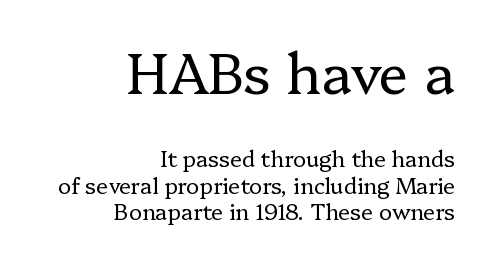
{"serif": "yes", "italic": "no", "bold": "no", "weight": "regular", "width": "normal", "stroke_contrast": "low", "x_height": "medium", "monospaced": "no", "underline": "no", "align": "right", "line_spacing_ratio": 1.19, "letter_spacing": "normal", "letter_spacing_em": 0.0, "larger_block": "first", "size_ratio": 2.55, "glyph_px": 56}
